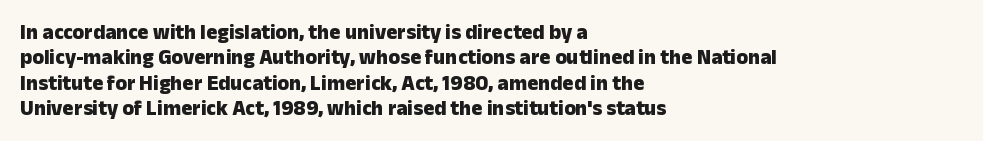
{"italic": "no", "bold": "yes", "underline": "no", "align": "left", "line_spacing_ratio": 1.21, "letter_spacing": "normal", "letter_spacing_em": 0.0, "glyph_px": 21}
